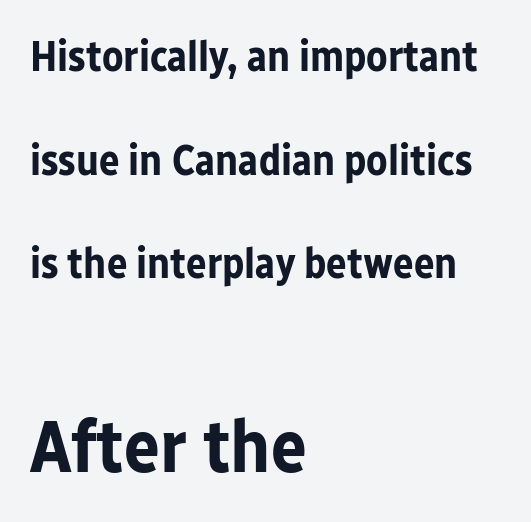
The image shows 75 px bold sans-serif type, upright; set left-aligned, loose line spacing (2.41x), normal letter spacing, not underlined; the second (bottom) block is 1.74x larger; low stroke contrast and a medium x-height.
